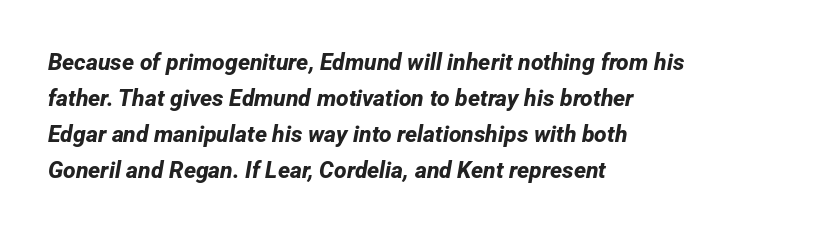
The image shows 23 px bold type; set left-aligned, normal line spacing (1.57x), normal letter spacing, not underlined.
